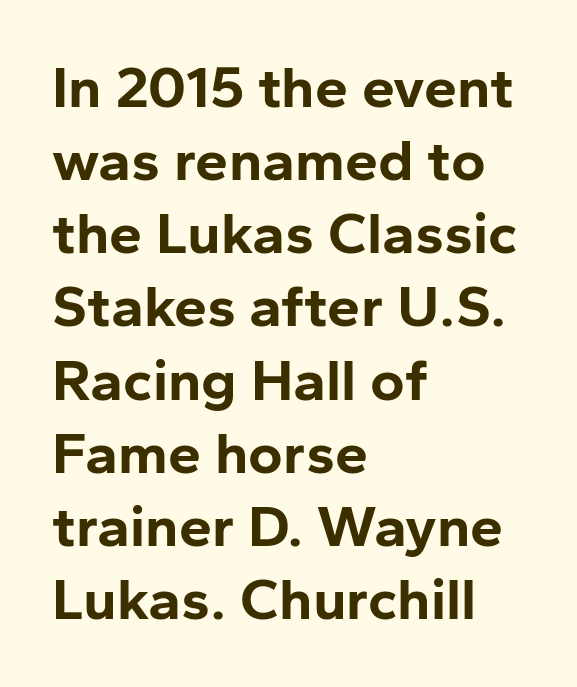
The image shows 59 px bold sans-serif type, upright; set left-aligned, line spacing 1.24x, normal letter spacing, not underlined; low stroke contrast and a medium x-height.
